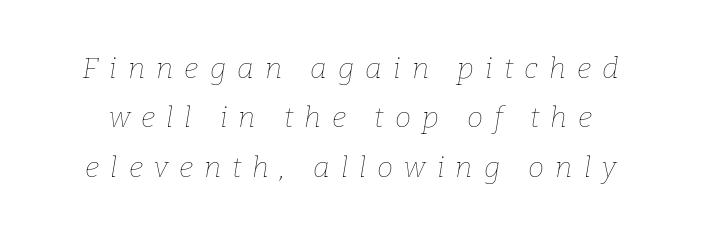
Q: Is the text bold? A: No.
Q: Is the text italic (slanted)? A: Yes, it leans right by about 9 degrees.
Q: Is the text underlined? A: No.
Q: Is the spacing between letters normal or unusually wide? A: Unusually wide.
Q: Is the spacing between lines tight, normal or loose? A: Normal.
Q: Width (condensed, normal, or wide)? A: Normal.
Q: Stroke contrast? A: Low.
Q: x-height? A: Medium.
Q: Monospaced? A: No.
